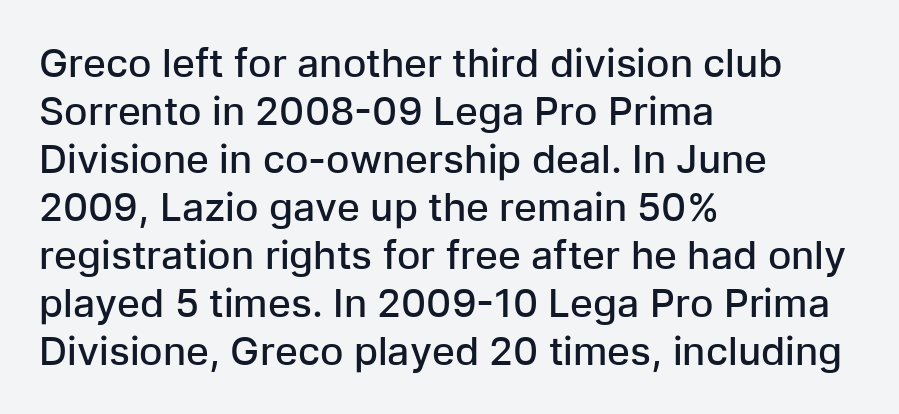
Q: Is the text bold? A: Semi-bold.
Q: Is the text italic (slanted)? A: No, it is upright.
Q: Is the typeface a serif or a sans-serif typeface? A: Sans-serif.
Q: Is the text underlined? A: No.
Q: How is the paragraph aligned? A: Left-aligned.
Q: Is the spacing between letters normal or unusually wide? A: Normal.
Q: Width (condensed, normal, or wide)? A: Normal.
Q: Stroke contrast? A: Low.
Q: x-height? A: Medium.
Q: Monospaced? A: No.
